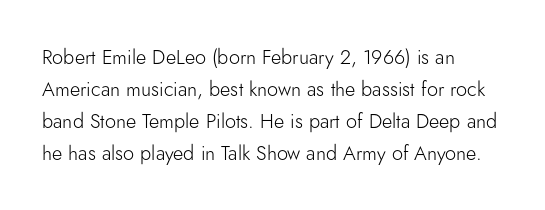
{"italic": "no", "bold": "no", "underline": "no", "align": "left", "line_spacing": "normal", "line_spacing_ratio": 1.6, "letter_spacing": "normal", "letter_spacing_em": 0.0, "glyph_px": 20}
